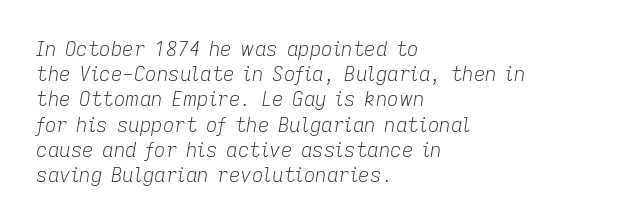
{"italic": "yes", "lean": "right", "slant_degrees": 9, "bold": "no", "underline": "no", "align": "left", "line_spacing": "normal", "line_spacing_ratio": 1.26, "letter_spacing": "normal", "letter_spacing_em": 0.0, "glyph_px": 20}
